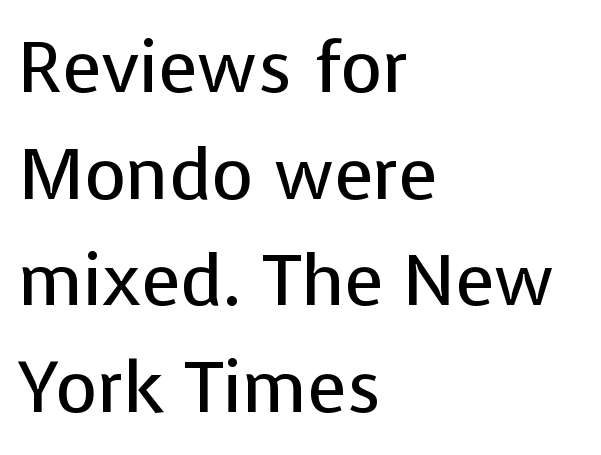
Q: Is the text bold? A: No.
Q: Is the text italic (slanted)? A: No, it is upright.
Q: Is the typeface a serif or a sans-serif typeface? A: Sans-serif.
Q: Is the text underlined? A: No.
Q: How is the paragraph aligned? A: Left-aligned.
Q: Is the spacing between letters normal or unusually wide? A: Normal.
Q: Is the spacing between lines tight, normal or loose? A: Normal.
Q: Width (condensed, normal, or wide)? A: Normal.
Q: Stroke contrast? A: Low.
Q: x-height? A: Medium.
Q: Monospaced? A: No.
